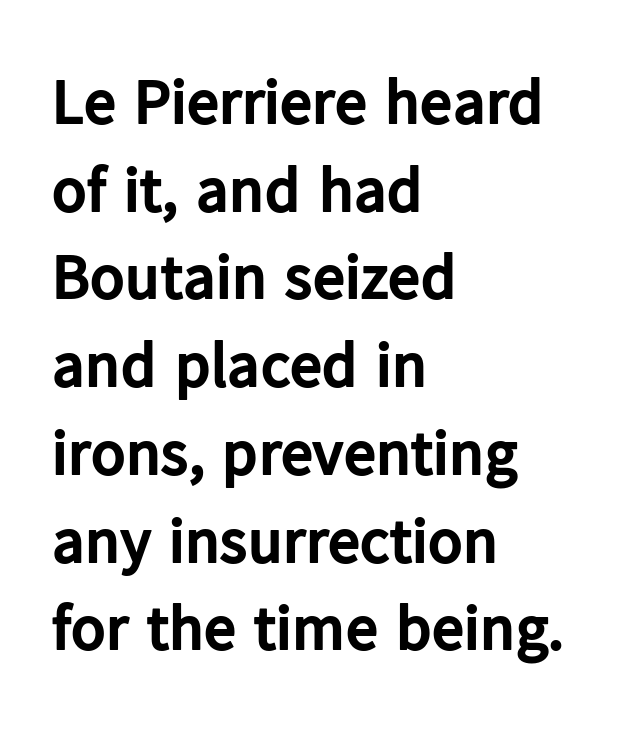
The image shows 65 px bold sans-serif type, upright; set left-aligned, normal line spacing (1.35x), normal letter spacing, not underlined; low stroke contrast and a medium x-height.
